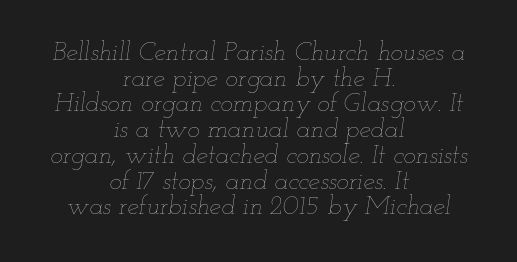
The image shows 26 px text type, italic (leaning right); set centered, tight line spacing (0.99x), normal letter spacing, not underlined.
